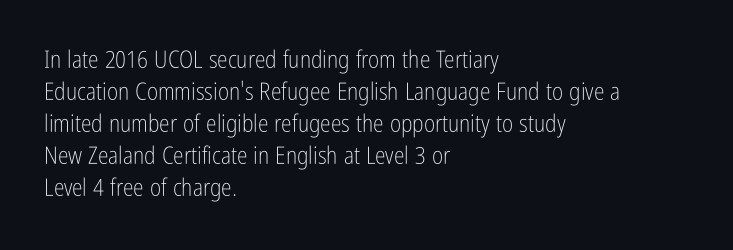
Q: Is the text bold? A: No.
Q: Is the text italic (slanted)? A: No, it is upright.
Q: Is the text underlined? A: No.
Q: How is the paragraph aligned? A: Left-aligned.
Q: Is the spacing between letters normal or unusually wide? A: Normal.
Q: Is the spacing between lines tight, normal or loose? A: Normal.
